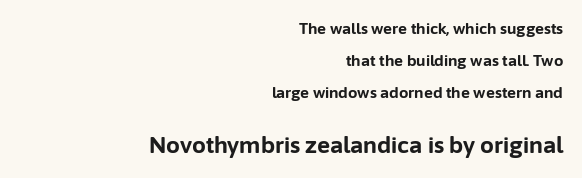
Q: Is the text bold? A: Yes.
Q: Is the text italic (slanted)? A: No, it is upright.
Q: Is the text underlined? A: No.
Q: How is the paragraph aligned? A: Right-aligned.
Q: Is the spacing between letters normal or unusually wide? A: Normal.
Q: Is the spacing between lines tight, normal or loose? A: Loose.
Q: Which block of text is set in a larger size, the first (top) or the second (bottom)? A: The second (bottom) one.
